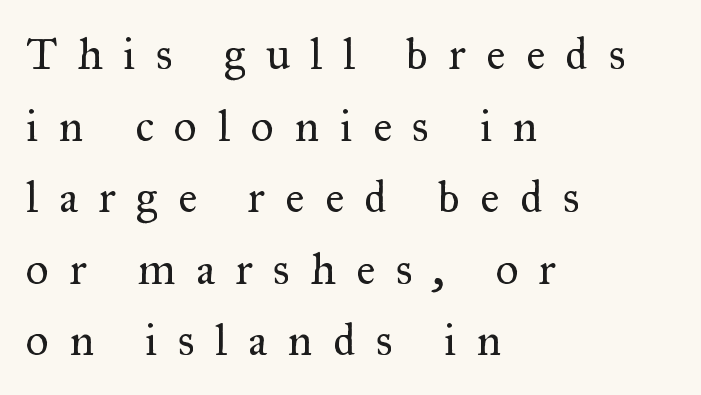
Q: Is the text bold? A: No.
Q: Is the text italic (slanted)? A: No, it is upright.
Q: Is the typeface a serif or a sans-serif typeface? A: Serif.
Q: Is the text underlined? A: No.
Q: How is the paragraph aligned? A: Left-aligned.
Q: Is the spacing between letters normal or unusually wide? A: Unusually wide.
Q: Is the spacing between lines tight, normal or loose? A: Normal.
Q: Width (condensed, normal, or wide)? A: Normal.
Q: Stroke contrast? A: Medium.
Q: x-height? A: Small.
Q: Monospaced? A: No.
